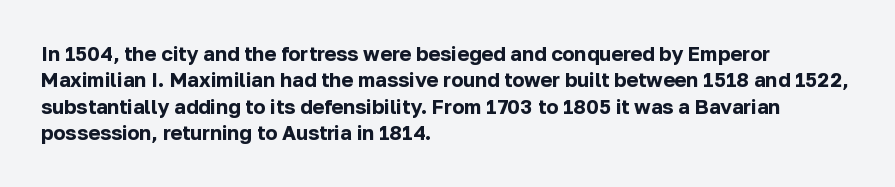
{"italic": "no", "bold": "yes", "underline": "no", "align": "left", "line_spacing": "normal", "line_spacing_ratio": 1.32, "letter_spacing": "normal", "letter_spacing_em": 0.0, "glyph_px": 20}
